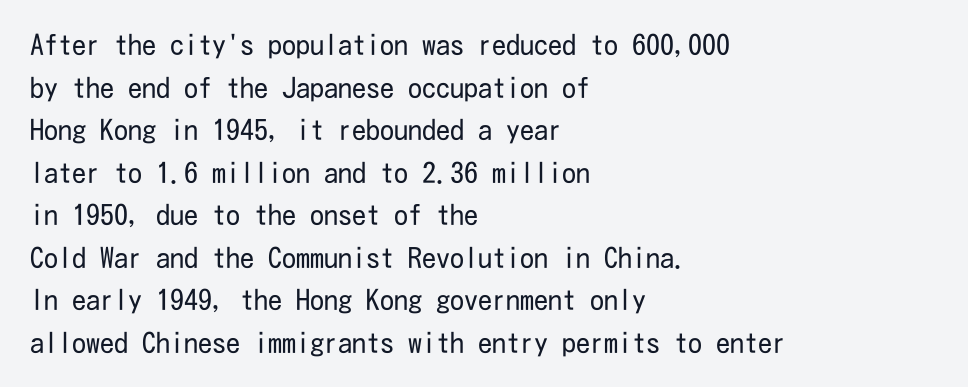
The image shows 28 px regular-weight, condensed sans-serif type, upright; set left-aligned, normal line spacing (1.52x), normal letter spacing, not underlined; low stroke contrast and a medium x-height.
